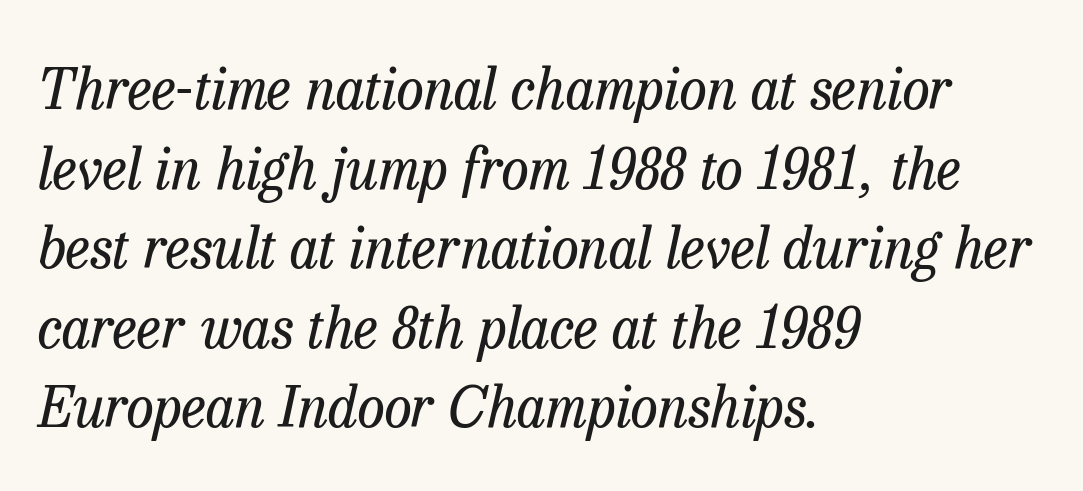
The image shows 56 px regular-weight serif type, italic (leaning right); set left-aligned, normal line spacing (1.42x), normal letter spacing, not underlined; low stroke contrast and a medium x-height.
